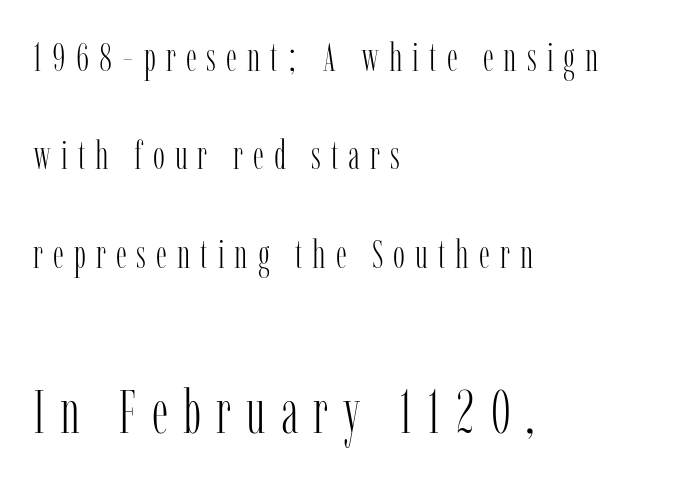
{"serif": "yes", "italic": "no", "bold": "no", "weight": "light", "width": "condensed", "stroke_contrast": "low", "x_height": "medium", "monospaced": "no", "underline": "no", "align": "left", "line_spacing": "loose", "line_spacing_ratio": 2.46, "letter_spacing": "wide", "letter_spacing_em": 0.25, "larger_block": "second", "size_ratio": 1.5, "glyph_px": 60}
